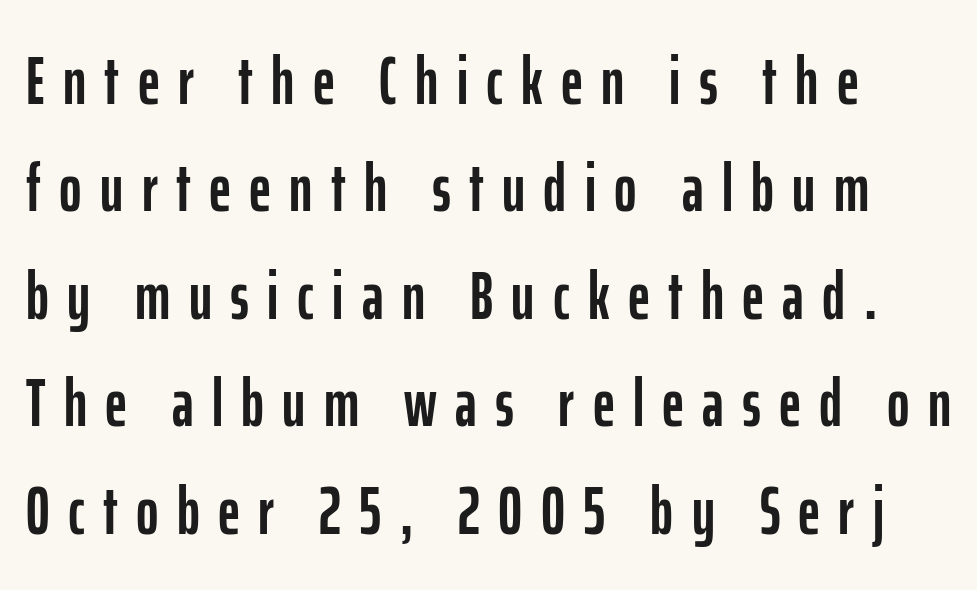
The image shows 68 px condensed sans-serif type, upright; set normal line spacing (1.58x), unusually wide letter spacing (+0.27 em), not underlined; low stroke contrast and a medium x-height.
